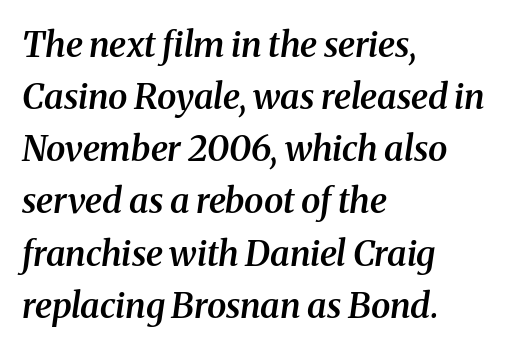
The image shows 35 px semibold serif type, italic (leaning right); set left-aligned, normal line spacing (1.49x), normal letter spacing, not underlined; medium stroke contrast and a medium x-height.
